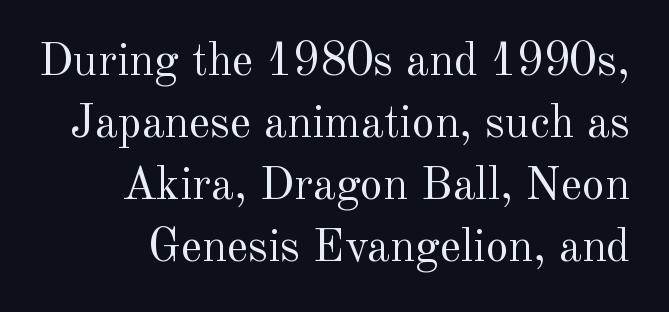
Q: Is the text bold? A: No.
Q: Is the text italic (slanted)? A: No, it is upright.
Q: Is the typeface a serif or a sans-serif typeface? A: Serif.
Q: Is the text underlined? A: No.
Q: Is the spacing between letters normal or unusually wide? A: Normal.
Q: Is the spacing between lines tight, normal or loose? A: Normal.
Q: Width (condensed, normal, or wide)? A: Normal.
Q: x-height? A: Small.
Q: Monospaced? A: No.
